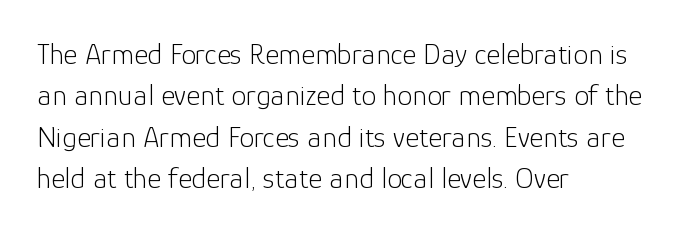
The image shows 30 px light sans-serif type, upright; set left-aligned, normal line spacing (1.38x), normal letter spacing, not underlined; low stroke contrast and a medium x-height.
